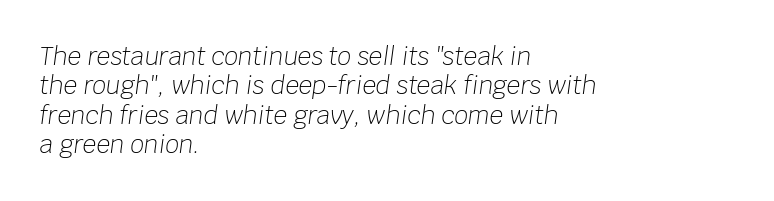
Q: Is the text bold? A: No.
Q: Is the text italic (slanted)? A: Yes, it leans right by about 8 degrees.
Q: Is the text underlined? A: No.
Q: How is the paragraph aligned? A: Left-aligned.
Q: Is the spacing between letters normal or unusually wide? A: Normal.
